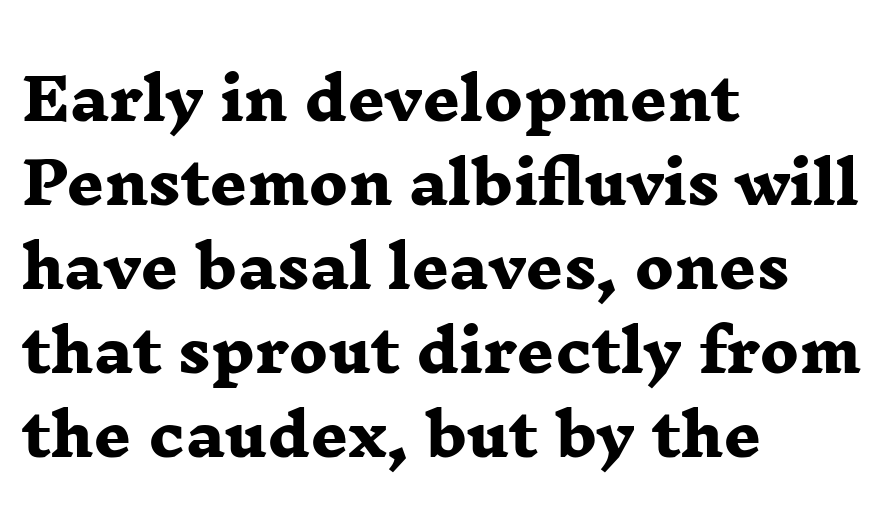
Q: Is the text bold? A: Yes.
Q: Is the typeface a serif or a sans-serif typeface? A: Serif.
Q: Is the text underlined? A: No.
Q: How is the paragraph aligned? A: Left-aligned.
Q: Is the spacing between letters normal or unusually wide? A: Normal.
Q: Is the spacing between lines tight, normal or loose? A: Normal.
Q: Width (condensed, normal, or wide)? A: Wide.
Q: Stroke contrast? A: Low.
Q: x-height? A: Medium.
Q: Monospaced? A: No.
